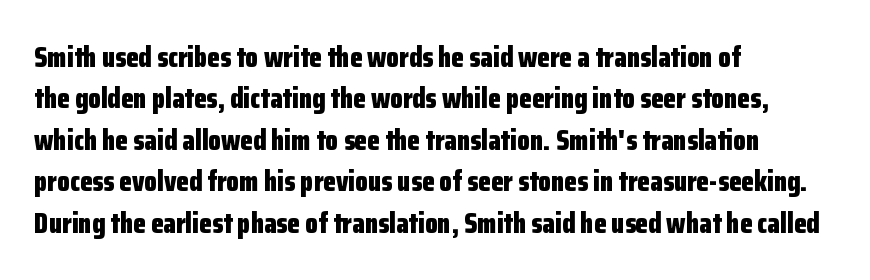
{"serif": "no", "italic": "no", "bold": "yes", "weight": "bold", "width": "condensed", "stroke_contrast": "low", "x_height": "medium", "monospaced": "no", "underline": "no", "align": "left", "line_spacing": "normal", "line_spacing_ratio": 1.43, "letter_spacing": "normal", "letter_spacing_em": 0.0, "glyph_px": 29}
